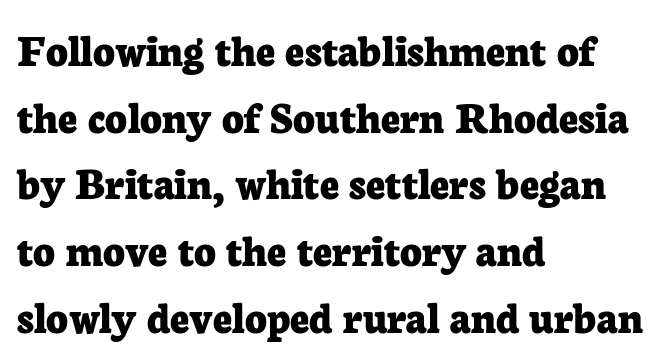
Ordinary non-slanted type is in use. Short and long lines alike share a common starting point at left. Descenders are the only things crossing below the line. This sample has the flowing, uneven cadence of proportional lettering.
